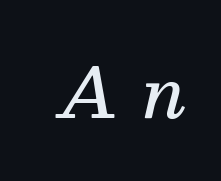
The image shows 67 px semibold serif type, italic (leaning right); set unusually wide letter spacing (+0.34 em), not underlined; medium stroke contrast and a medium x-height.
